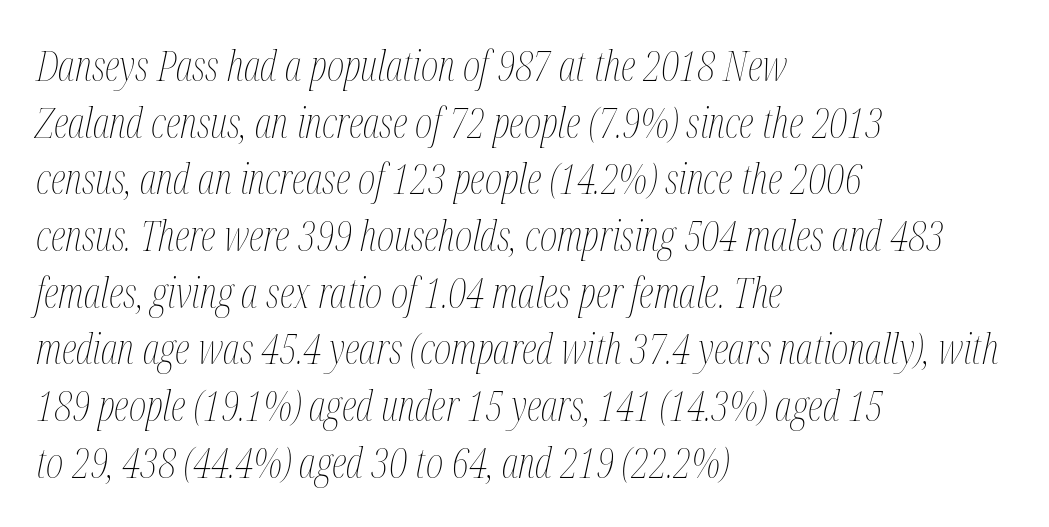
{"italic": "yes", "lean": "right", "slant_degrees": 12, "bold": "no", "weight": "thin", "width": "condensed", "stroke_contrast": "medium", "x_height": "medium", "monospaced": "no", "underline": "no", "align": "left", "line_spacing": "normal", "line_spacing_ratio": 1.35, "letter_spacing": "normal", "letter_spacing_em": 0.0, "glyph_px": 42}
